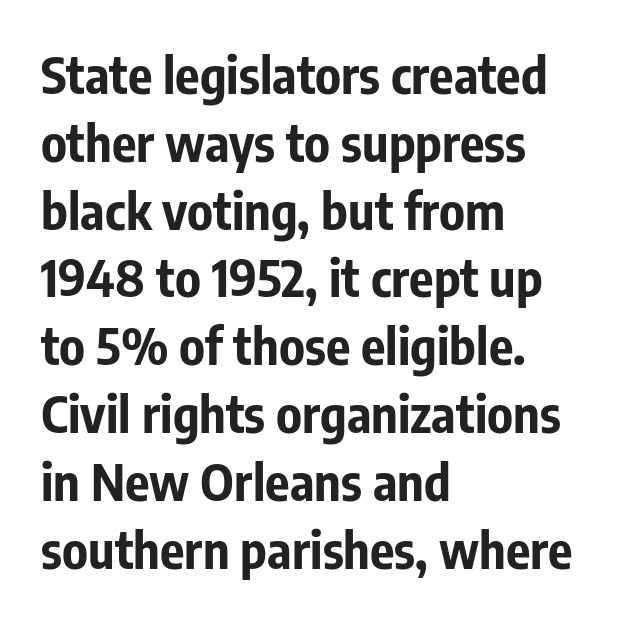
The typesetter chose a ragged-right arrangement here. The designer went with a sans here, leaving each stem footless. You can tell it's not italic because the verticals are truly vertical. The zone under the glyphs is completely vacant. This sample keeps an unexceptional amount of space between lines.
